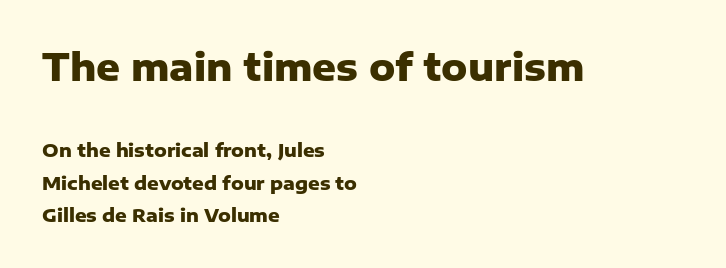
The image shows 37 px heavy sans-serif type, upright; set left-aligned, line spacing 1.8x, normal letter spacing, not underlined; the first (top) block is 2.06x larger; low stroke contrast and a medium x-height.
